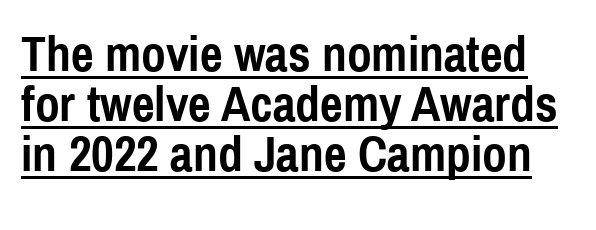
{"serif": "no", "italic": "no", "bold": "yes", "weight": "semibold", "width": "condensed", "x_height": "medium", "monospaced": "no", "underline": "yes", "line_spacing": "tight", "line_spacing_ratio": 1.0, "letter_spacing": "normal", "letter_spacing_em": 0.0, "glyph_px": 50}
